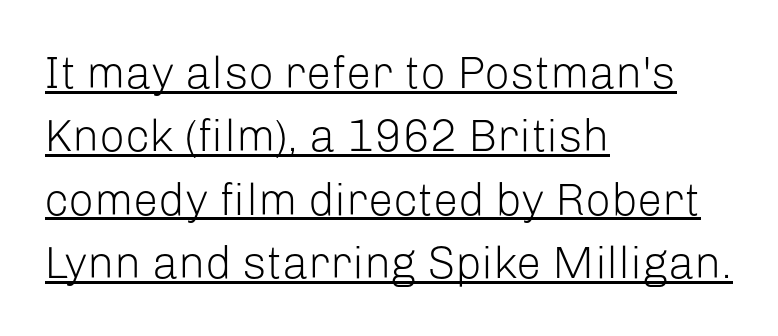
{"serif": "no", "italic": "no", "bold": "no", "weight": "light", "width": "normal", "stroke_contrast": "low", "x_height": "medium", "monospaced": "no", "underline": "yes", "align": "left", "line_spacing": "normal", "line_spacing_ratio": 1.41, "letter_spacing": "normal", "letter_spacing_em": 0.0, "glyph_px": 45}
